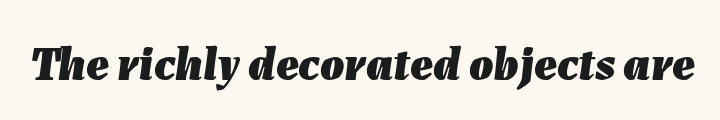
Q: Is the text bold? A: Yes.
Q: Is the text italic (slanted)? A: Yes, it leans right by about 7 degrees.
Q: Is the text underlined? A: No.
Q: Is the spacing between letters normal or unusually wide? A: Normal.
Q: Width (condensed, normal, or wide)? A: Normal.
Q: Stroke contrast? A: Low.
Q: x-height? A: Medium.
Q: Monospaced? A: No.
